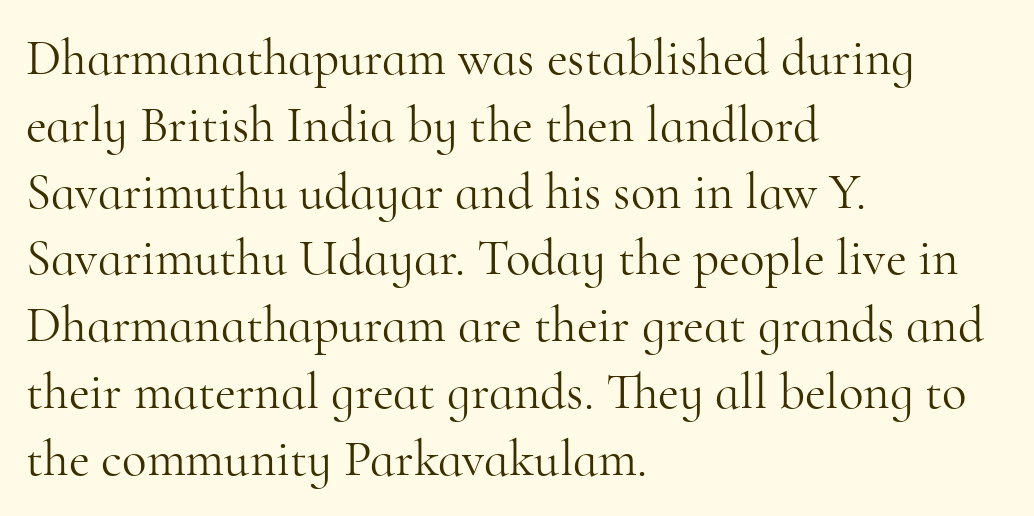
Q: Is the text bold? A: No.
Q: Is the text italic (slanted)? A: No, it is upright.
Q: Is the typeface a serif or a sans-serif typeface? A: Serif.
Q: Is the text underlined? A: No.
Q: How is the paragraph aligned? A: Left-aligned.
Q: Is the spacing between letters normal or unusually wide? A: Normal.
Q: Is the spacing between lines tight, normal or loose? A: Normal.
Q: Width (condensed, normal, or wide)? A: Normal.
Q: Stroke contrast? A: High.
Q: x-height? A: Small.
Q: Monospaced? A: No.
